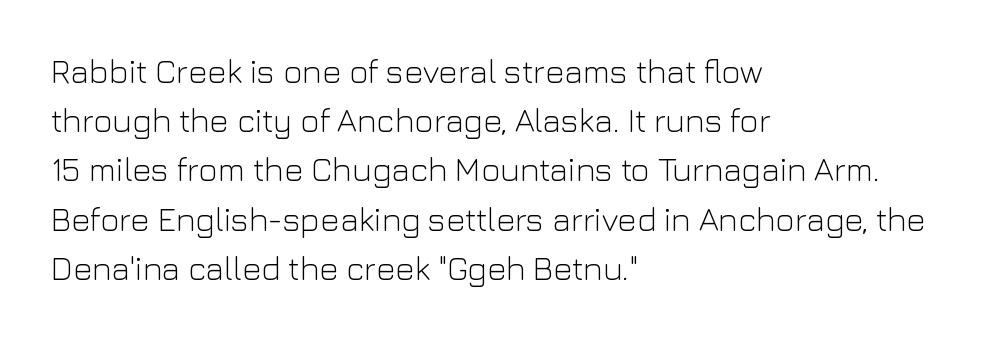
{"serif": "no", "italic": "no", "bold": "no", "weight": "light", "width": "normal", "stroke_contrast": "low", "x_height": "medium", "monospaced": "no", "underline": "no", "align": "left", "line_spacing": "normal", "line_spacing_ratio": 1.49, "letter_spacing": "normal", "letter_spacing_em": 0.0, "glyph_px": 33}
